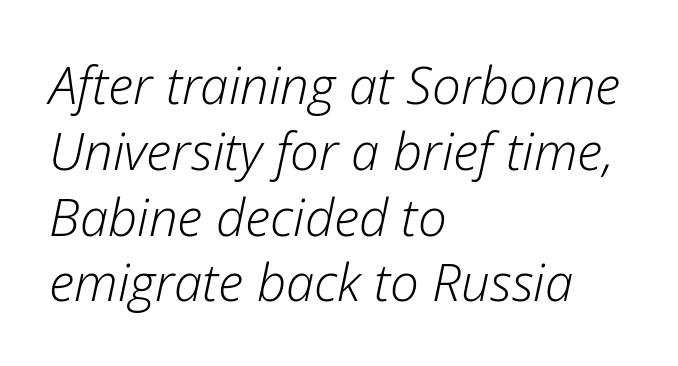
The image shows 51 px light type, italic (leaning right); set left-aligned, normal line spacing (1.29x), normal letter spacing, not underlined; low stroke contrast and a medium x-height.
